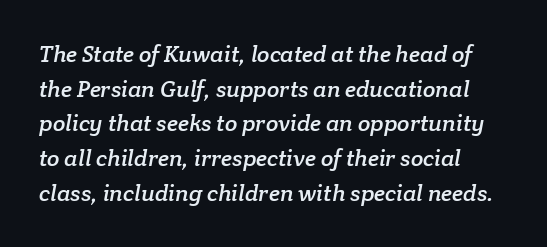
The image shows 23 px text type; set normal line spacing (1.51x), normal letter spacing, not underlined.
